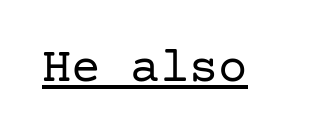
The gaps between neighbouring characters are ordinary and unremarkable. Every word sits above its own underline. Style check: upright. On a weight scale, this lands at 450 or below. A typesetter would label this face a serif.
